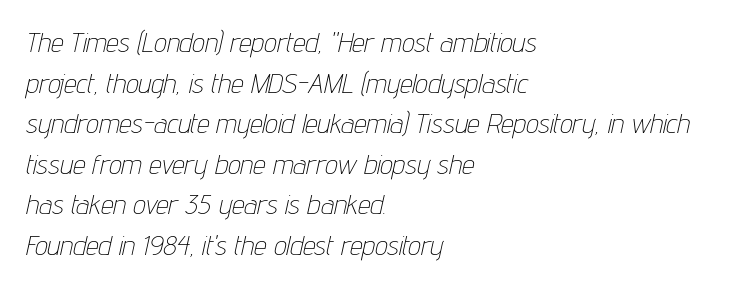
The image shows 28 px thin, condensed type, italic (leaning right); set left-aligned, normal line spacing (1.45x), normal letter spacing, not underlined; low stroke contrast and a medium x-height.
